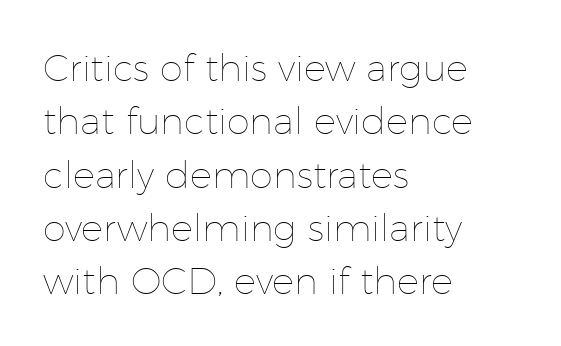
The image shows 37 px thin type, upright; set left-aligned, normal line spacing (1.44x), normal letter spacing, not underlined; low stroke contrast and a medium x-height.
